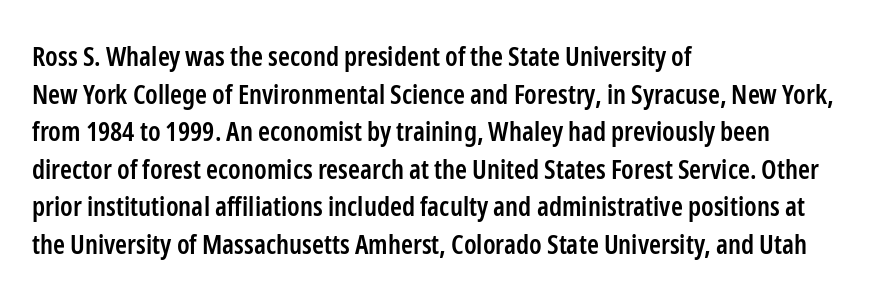
If you drew a ruler down the left edge, every line would touch it. Does the leading feel generous? No, just average. The gap between lines stays unmarked. This is the in-between weight designers call semibold or demi. These lines keep a tight, regular rhythm from letter to letter. This is roman type, the default non-slanted kind.
